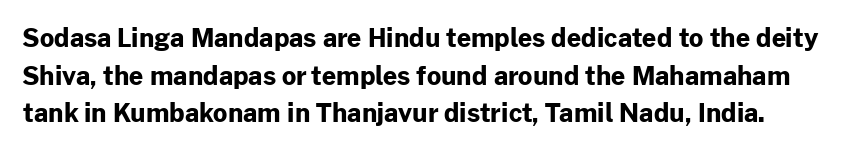
Honestly, there is no underline to notice here at all. The gaps between neighbouring characters are ordinary and unremarkable. You'd pick this weight for a headline — it's a proper bold. The lettering holds an erect, upright posture throughout. Whoever set this chose a conventional vertical rhythm.
